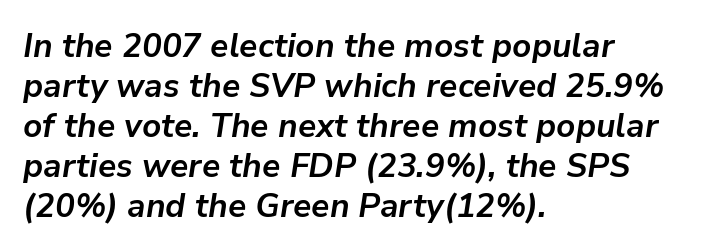
The image shows 33 px bold type, italic (leaning right); set left-aligned, line spacing 1.21x, normal letter spacing, not underlined; low stroke contrast and a medium x-height.
